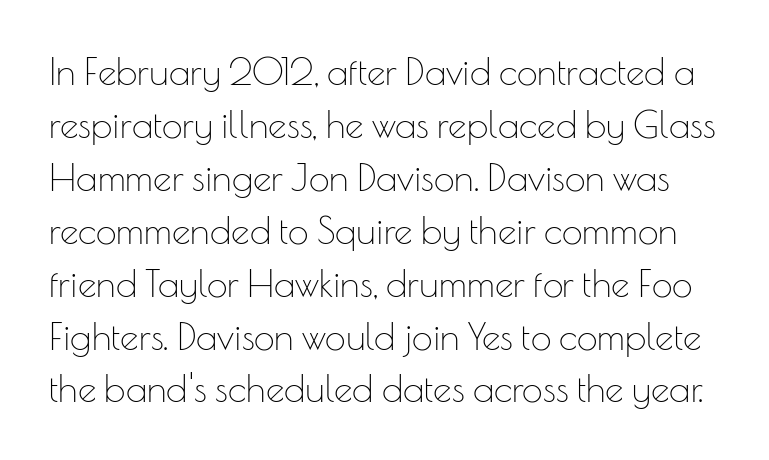
If you drew a line through each stem, it would be perfectly vertical. Weight: regular or lighter. The strip under each line holds only bare page. The rendering shows plain stroke endings on the letterforms — a sans-serif design.
